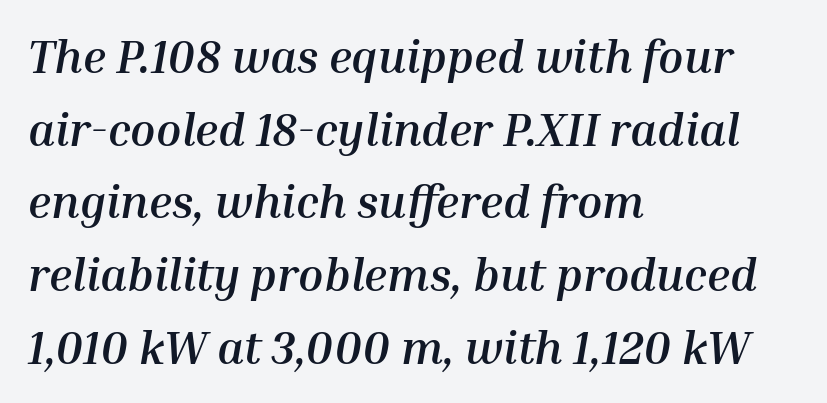
Q: Is the text bold? A: Yes.
Q: Is the text italic (slanted)? A: Yes, it leans right by about 10 degrees.
Q: Is the text underlined? A: No.
Q: How is the paragraph aligned? A: Left-aligned.
Q: Is the spacing between letters normal or unusually wide? A: Normal.
Q: Is the spacing between lines tight, normal or loose? A: Normal.
Q: Width (condensed, normal, or wide)? A: Normal.
Q: Stroke contrast? A: Medium.
Q: x-height? A: Medium.
Q: Monospaced? A: No.
